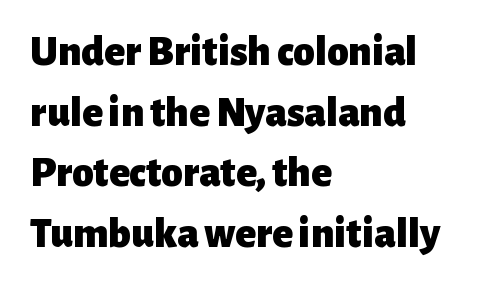
A normal amount of white space separates one row of letters from the next. Nothing unusual about the tracking: characters are spaced as the font intends. The rendering uses natural spacing where letterforms have individual widths. Nobody drew a line under any word here. Left-aligned paragraph, ragged on the right.
